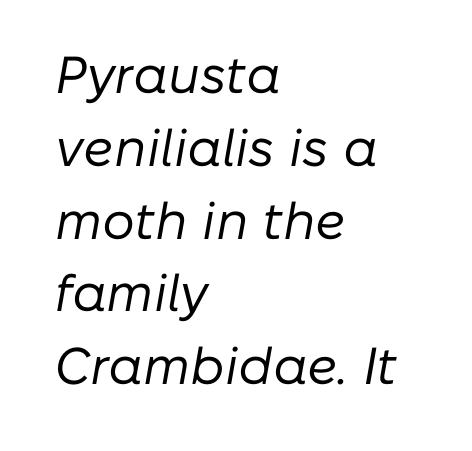
{"italic": "yes", "lean": "right", "slant_degrees": 10, "bold": "no", "weight": "regular", "width": "normal", "stroke_contrast": "low", "x_height": "medium", "monospaced": "no", "underline": "no", "align": "left", "line_spacing": "normal", "line_spacing_ratio": 1.4, "letter_spacing": "normal", "letter_spacing_em": 0.0, "glyph_px": 52}
